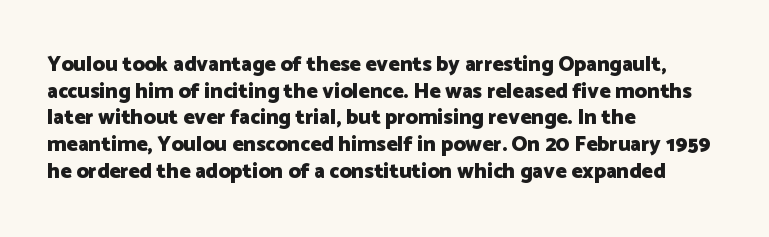
Honestly, the row spacing looks completely unremarkable. Posture: upright roman. Plenty of ink on the page — the face is bold. Typeset ragged right — the left edge is the straight one.
